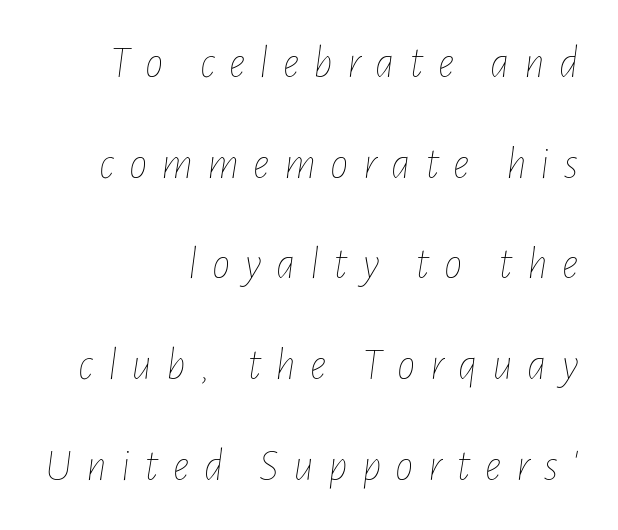
{"italic": "yes", "lean": "right", "slant_degrees": 7, "bold": "no", "weight": "thin", "width": "condensed", "stroke_contrast": "low", "x_height": "medium", "monospaced": "no", "underline": "no", "align": "right", "line_spacing": "loose", "line_spacing_ratio": 2.19, "letter_spacing": "wide", "letter_spacing_em": 0.31, "glyph_px": 46}
